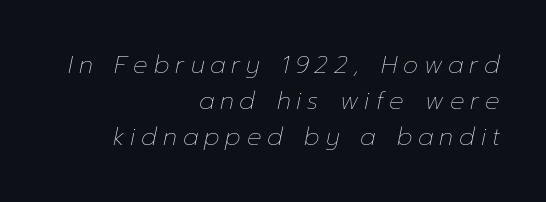
The image shows 24 px text type, italic (leaning right); set right-aligned, normal line spacing (1.49x), unusually wide letter spacing (+0.25 em), not underlined.
